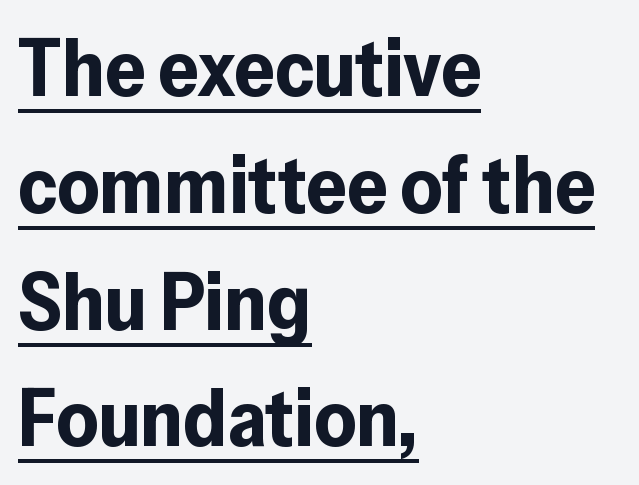
This is heavy type, rendered in bold. Looks like someone drew a line under every word here. This sample uses an upright cut, with every glyph sitting square on the baseline. Glyph-to-glyph distance matches everyday printed text. A student would call this left alignment; a typographer would say flush left, rag right. Are there feet on the stems? There aren't — it's a sans.
